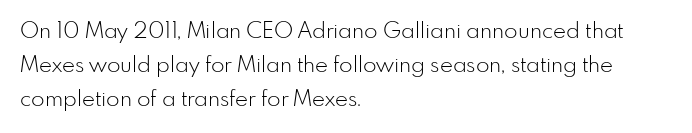
{"italic": "no", "bold": "no", "underline": "no", "align": "left", "line_spacing": "normal", "line_spacing_ratio": 1.55, "letter_spacing": "normal", "letter_spacing_em": 0.0, "glyph_px": 22}
